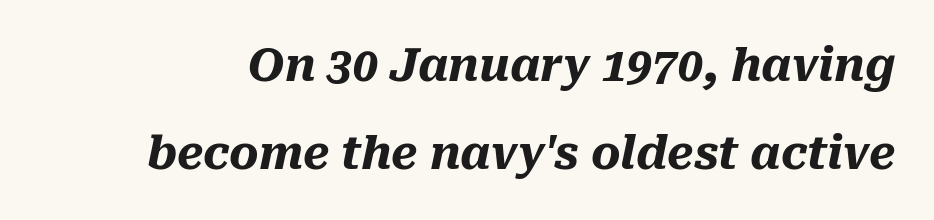
Q: Is the text bold? A: Yes.
Q: Is the text italic (slanted)? A: Yes, it leans right by about 10 degrees.
Q: Is the text underlined? A: No.
Q: Is the spacing between letters normal or unusually wide? A: Normal.
Q: Is the spacing between lines tight, normal or loose? A: Loose.
Q: Width (condensed, normal, or wide)? A: Normal.
Q: Stroke contrast? A: Medium.
Q: x-height? A: Medium.
Q: Monospaced? A: No.
